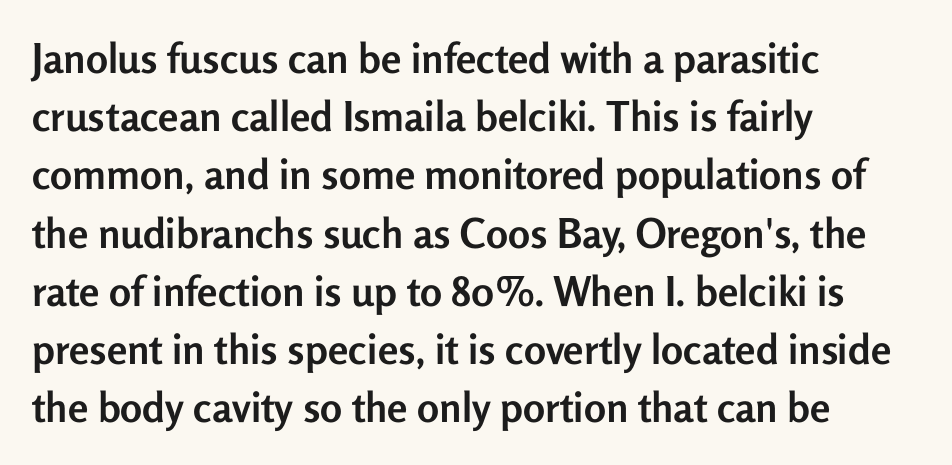
Q: Is the text bold? A: Yes.
Q: Is the text italic (slanted)? A: No, it is upright.
Q: Is the typeface a serif or a sans-serif typeface? A: Sans-serif.
Q: Is the text underlined? A: No.
Q: How is the paragraph aligned? A: Left-aligned.
Q: Is the spacing between letters normal or unusually wide? A: Normal.
Q: Is the spacing between lines tight, normal or loose? A: Normal.
Q: Width (condensed, normal, or wide)? A: Normal.
Q: Stroke contrast? A: Low.
Q: x-height? A: Medium.
Q: Monospaced? A: No.
